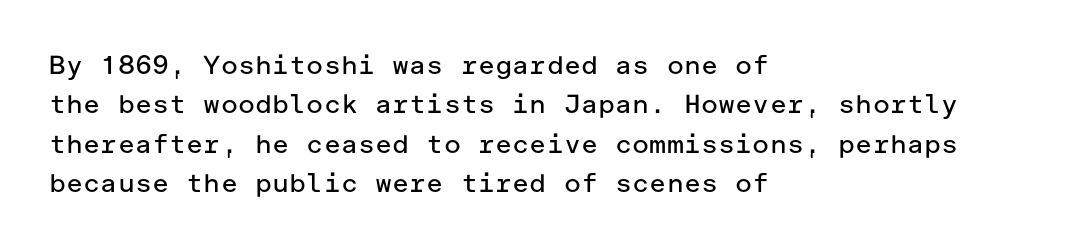
The image shows 26 px text type, upright; set left-aligned, normal line spacing (1.51x), normal letter spacing, not underlined.
